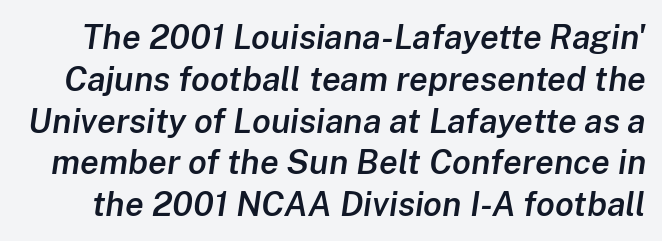
{"italic": "yes", "lean": "right", "slant_degrees": 8, "bold": "semi", "weight": "semibold", "width": "normal", "stroke_contrast": "low", "x_height": "medium", "monospaced": "no", "underline": "no", "line_spacing_ratio": 1.23, "letter_spacing": "normal", "letter_spacing_em": 0.0, "glyph_px": 34}
